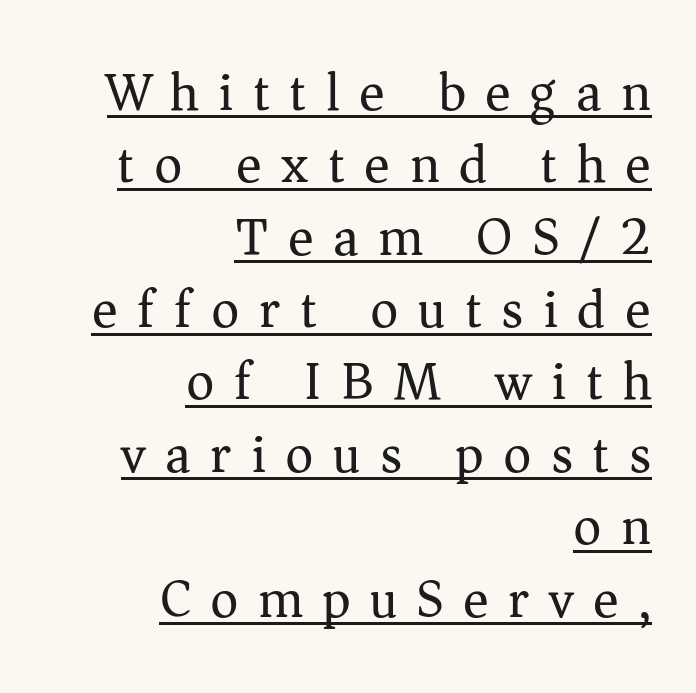
The passage shown is typeset with a serif family. Posture: straight, roman, zero tilt. The words here are underlined. Weight class: somewhere from thin through regular. The letters advance in unequal steps, a hallmark of proportional type. Here the glyphs are tracked loosely, breaking word shapes into spaced letters.
